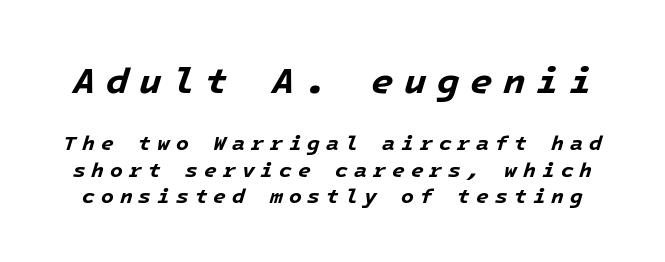
{"italic": "yes", "lean": "right", "slant_degrees": 16, "bold": "yes", "weight": "bold", "width": "normal", "stroke_contrast": "low", "x_height": "medium", "underline": "no", "line_spacing_ratio": 1.24, "letter_spacing": "wide", "letter_spacing_em": 0.28, "larger_block": "first", "size_ratio": 1.76, "glyph_px": 37}
